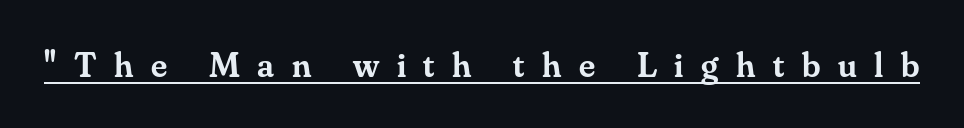
{"serif": "yes", "italic": "no", "bold": "semi", "weight": "semibold", "width": "normal", "stroke_contrast": "medium", "x_height": "small", "monospaced": "no", "underline": "yes", "letter_spacing": "wide", "letter_spacing_em": 0.49, "glyph_px": 36}
